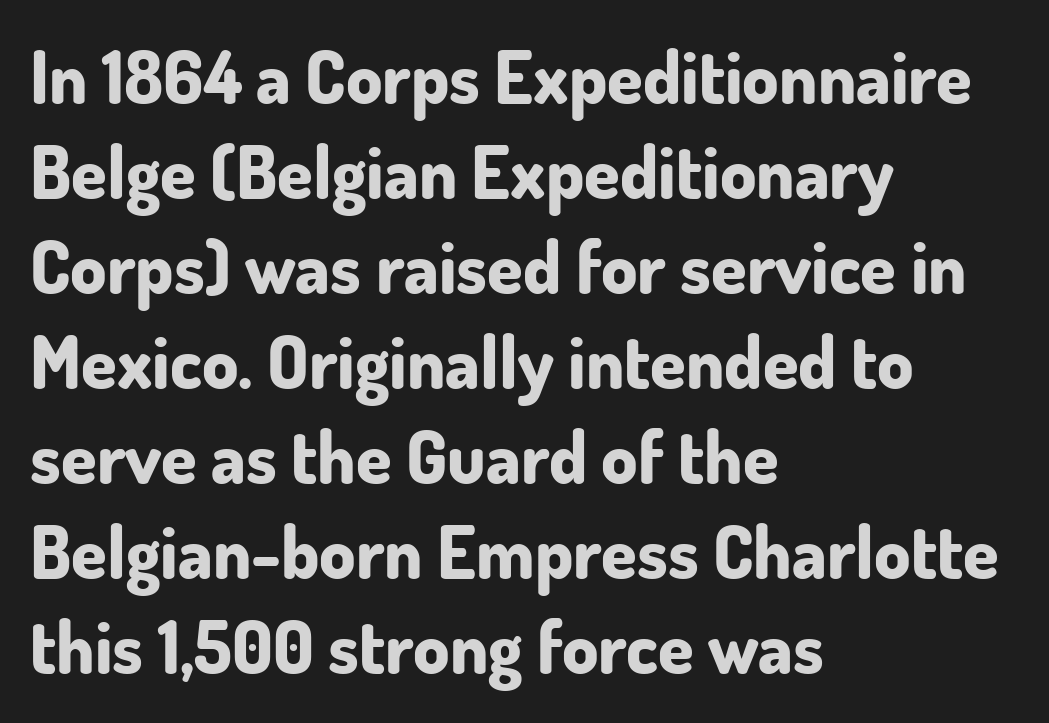
Q: Is the text bold? A: Yes.
Q: Is the text italic (slanted)? A: No, it is upright.
Q: Is the typeface a serif or a sans-serif typeface? A: Sans-serif.
Q: Is the text underlined? A: No.
Q: How is the paragraph aligned? A: Left-aligned.
Q: Is the spacing between letters normal or unusually wide? A: Normal.
Q: Is the spacing between lines tight, normal or loose? A: Normal.
Q: Width (condensed, normal, or wide)? A: Normal.
Q: Stroke contrast? A: Low.
Q: x-height? A: Small.
Q: Monospaced? A: No.
